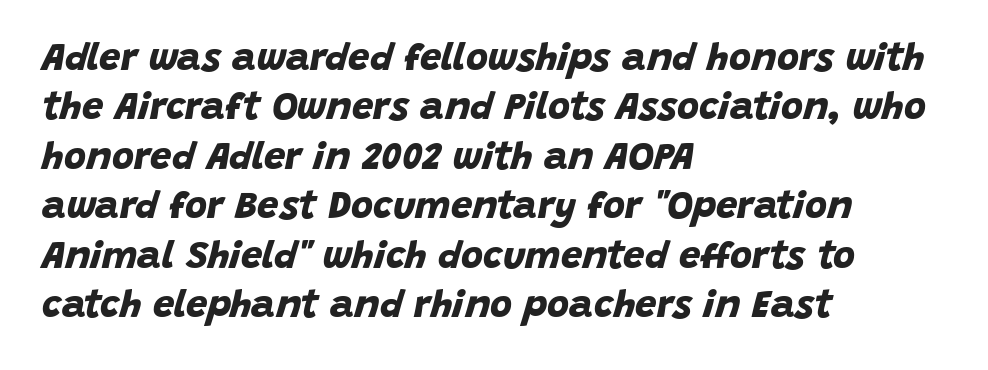
Q: Is the text bold? A: Yes.
Q: Is the typeface a serif or a sans-serif typeface? A: Sans-serif.
Q: Is the text underlined? A: No.
Q: How is the paragraph aligned? A: Left-aligned.
Q: Is the spacing between letters normal or unusually wide? A: Normal.
Q: Is the spacing between lines tight, normal or loose? A: Normal.
Q: Width (condensed, normal, or wide)? A: Normal.
Q: Stroke contrast? A: Low.
Q: x-height? A: Large.
Q: Monospaced? A: No.
